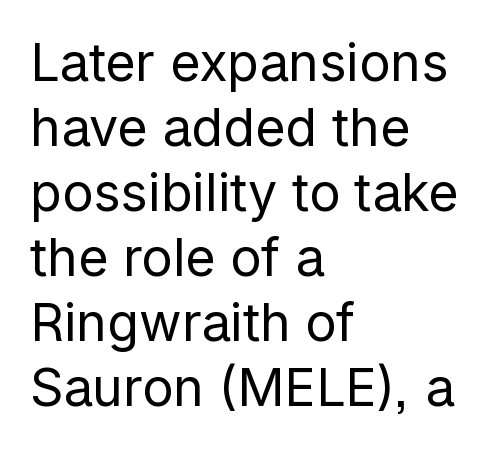
{"serif": "no", "italic": "no", "bold": "no", "weight": "regular", "width": "normal", "stroke_contrast": "low", "x_height": "medium", "monospaced": "no", "underline": "no", "align": "left", "line_spacing": "normal", "line_spacing_ratio": 1.25, "letter_spacing": "normal", "letter_spacing_em": 0.0, "glyph_px": 52}
